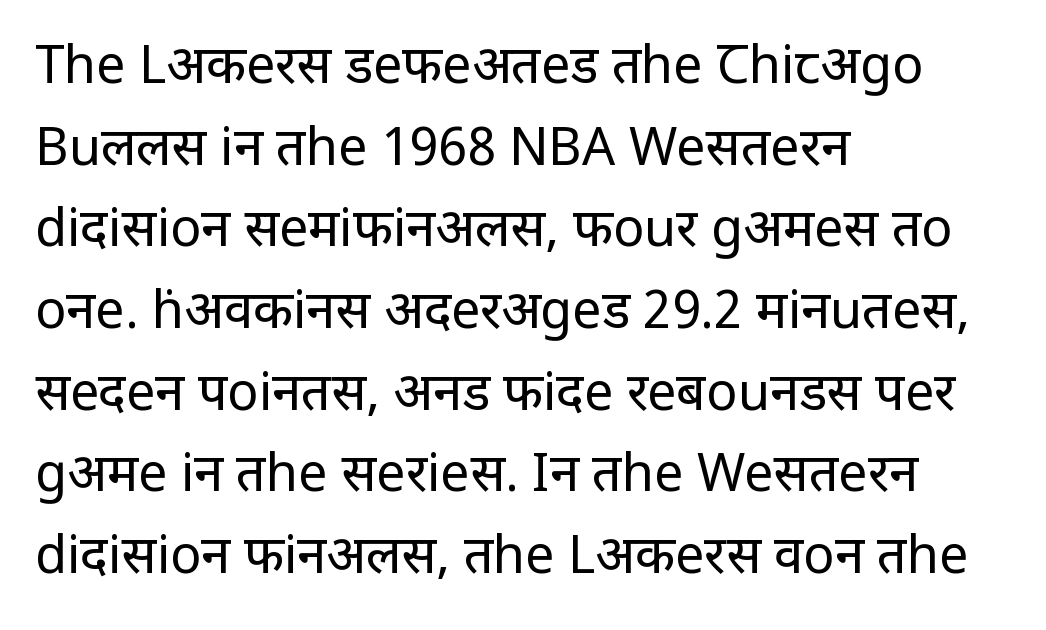
Q: Is the text bold? A: No.
Q: Is the text italic (slanted)? A: No, it is upright.
Q: Is the typeface a serif or a sans-serif typeface? A: Sans-serif.
Q: Is the text underlined? A: No.
Q: How is the paragraph aligned? A: Left-aligned.
Q: Is the spacing between letters normal or unusually wide? A: Normal.
Q: Is the spacing between lines tight, normal or loose? A: Normal.
Q: Width (condensed, normal, or wide)? A: Condensed.
Q: Stroke contrast? A: Low.
Q: x-height? A: Large.
Q: Monospaced? A: No.
